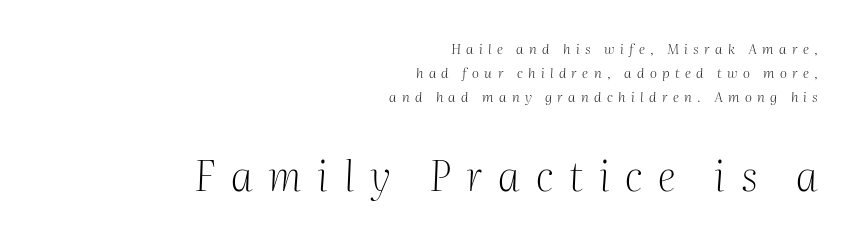
The image shows 41 px light serif type, italic (leaning right); set right-aligned, line spacing 1.72x, unusually wide letter spacing (+0.38 em), not underlined; the second (bottom) block is 2.93x larger; medium stroke contrast and a medium x-height.
